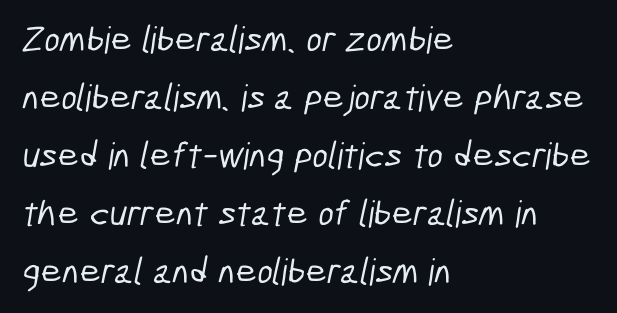
{"serif": "no", "width": "condensed", "stroke_contrast": "low", "x_height": "medium", "monospaced": "no", "underline": "no", "align": "left", "line_spacing": "normal", "line_spacing_ratio": 1.57, "letter_spacing": "normal", "letter_spacing_em": 0.0, "glyph_px": 37}
